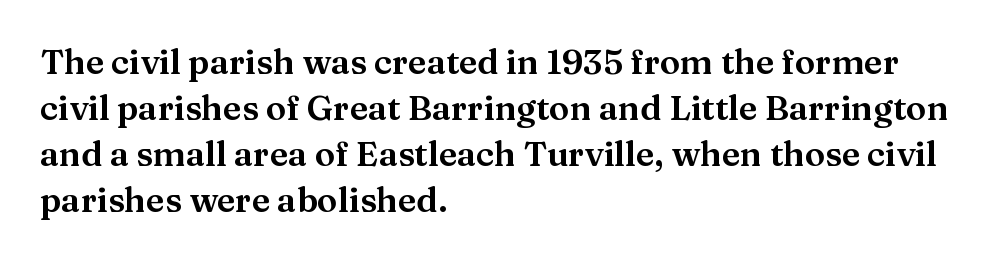
{"serif": "yes", "italic": "no", "width": "wide", "stroke_contrast": "medium", "x_height": "medium", "monospaced": "no", "underline": "no", "align": "left", "line_spacing": "normal", "line_spacing_ratio": 1.35, "letter_spacing": "normal", "letter_spacing_em": 0.0, "glyph_px": 34}
